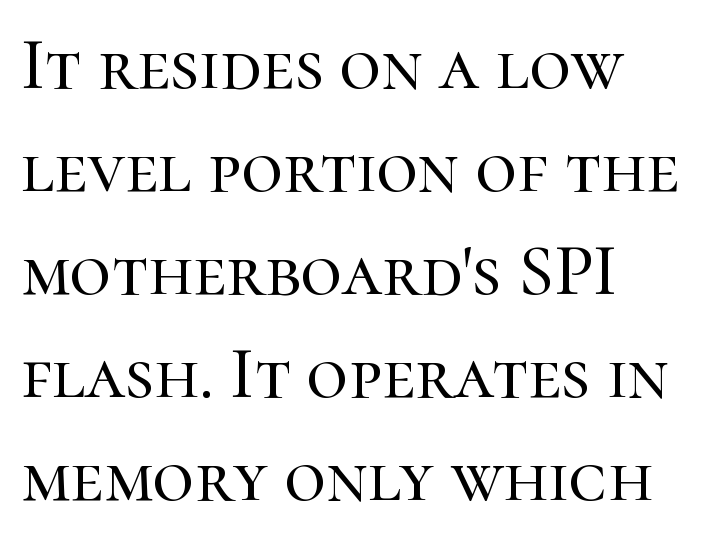
What's the leading like? Ordinary, nothing unusual. Tracking value appears to be zero — textbook default spacing. The font's upright variant was chosen for this text. Stroke terminals: seriffed.
